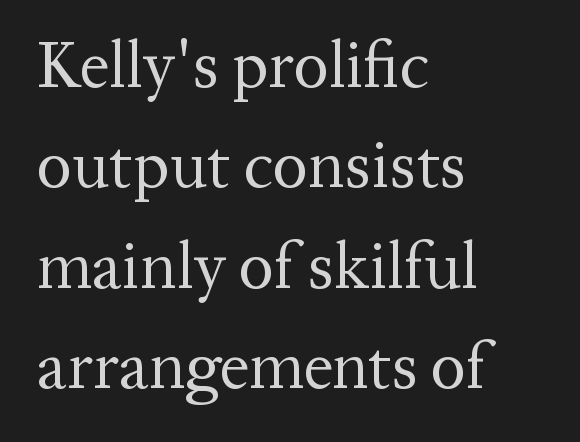
The image shows 66 px regular-weight serif type, upright; set left-aligned, normal line spacing (1.52x), normal letter spacing, not underlined; medium stroke contrast and a medium x-height.
